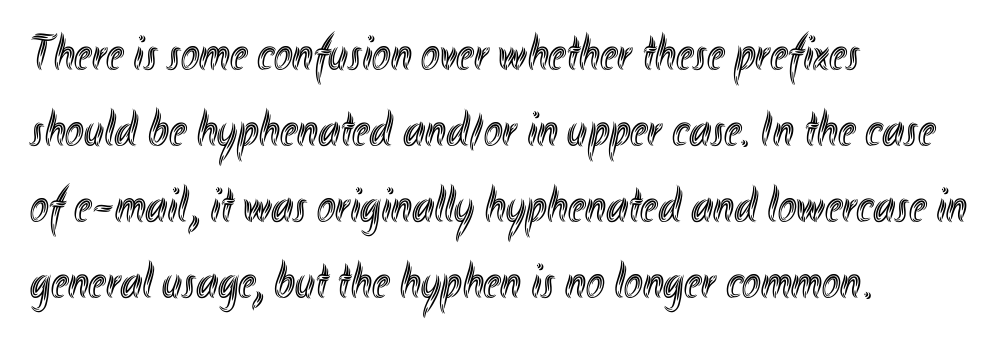
You could not count columns in this text — the font is proportionally spaced. Characters follow at the spacing the type designer built in. What's the leading like? Ordinary, nothing unusual. Quick note: underline off.
